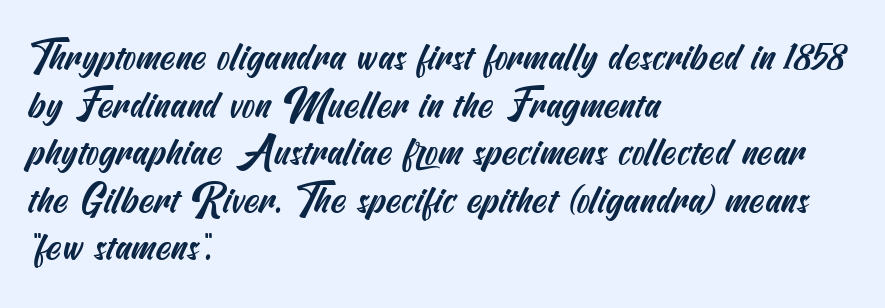
The image shows 39 px condensed sans-serif type; set left-aligned, line spacing 1.22x, normal letter spacing, not underlined; medium stroke contrast and a small x-height.
